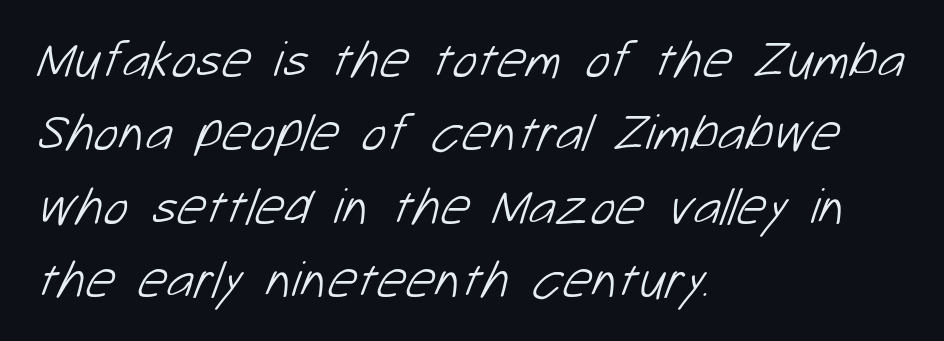
Q: Is the text bold? A: No.
Q: Is the typeface a serif or a sans-serif typeface? A: Sans-serif.
Q: Is the text underlined? A: No.
Q: How is the paragraph aligned? A: Left-aligned.
Q: Is the spacing between letters normal or unusually wide? A: Normal.
Q: Is the spacing between lines tight, normal or loose? A: Normal.
Q: Width (condensed, normal, or wide)? A: Normal.
Q: Stroke contrast? A: Low.
Q: x-height? A: Medium.
Q: Monospaced? A: No.
